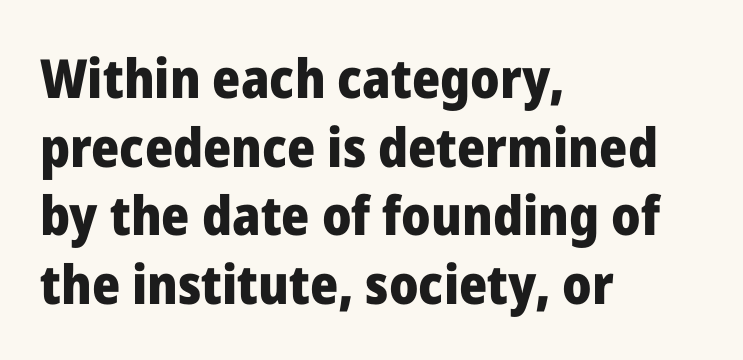
A clean baseline with only descenders dipping below it. Weight: bold. Between one letter and the next there's only the usual sliver of space. The type family on display is of the sans-serif kind. The rows are spaced the way most documents space them. Notice how the stems are strictly vertical — no italics here.
